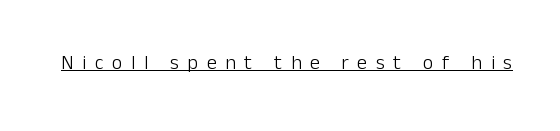
Is the letter spacing exaggerated? Yes — the characters are pushed far apart. Nothing heavy about these letters — not bold at all. The face used here appears with an underline applied. These lines were composed using upright roman letters.
